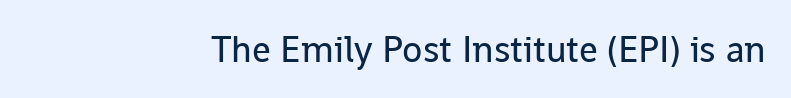
Q: Is the text bold? A: No.
Q: Is the text italic (slanted)? A: No, it is upright.
Q: Is the typeface a serif or a sans-serif typeface? A: Sans-serif.
Q: Is the text underlined? A: No.
Q: How is the paragraph aligned? A: Right-aligned.
Q: Is the spacing between letters normal or unusually wide? A: Normal.
Q: Width (condensed, normal, or wide)? A: Normal.
Q: Stroke contrast? A: Low.
Q: x-height? A: Medium.
Q: Monospaced? A: No.
